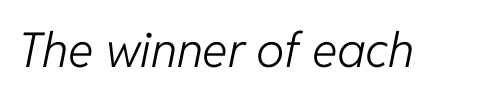
The image shows 48 px light type, italic (leaning right); set normal letter spacing, not underlined; low stroke contrast and a medium x-height.
